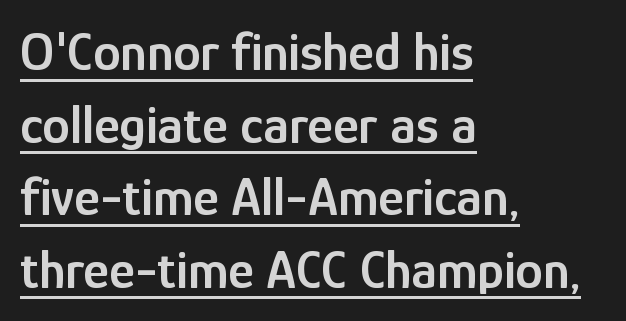
Q: Is the text bold? A: Semi-bold.
Q: Is the text italic (slanted)? A: No, it is upright.
Q: Is the typeface a serif or a sans-serif typeface? A: Sans-serif.
Q: Is the text underlined? A: Yes.
Q: How is the paragraph aligned? A: Left-aligned.
Q: Is the spacing between letters normal or unusually wide? A: Normal.
Q: Is the spacing between lines tight, normal or loose? A: Normal.
Q: Width (condensed, normal, or wide)? A: Condensed.
Q: Stroke contrast? A: Low.
Q: x-height? A: Medium.
Q: Monospaced? A: No.
